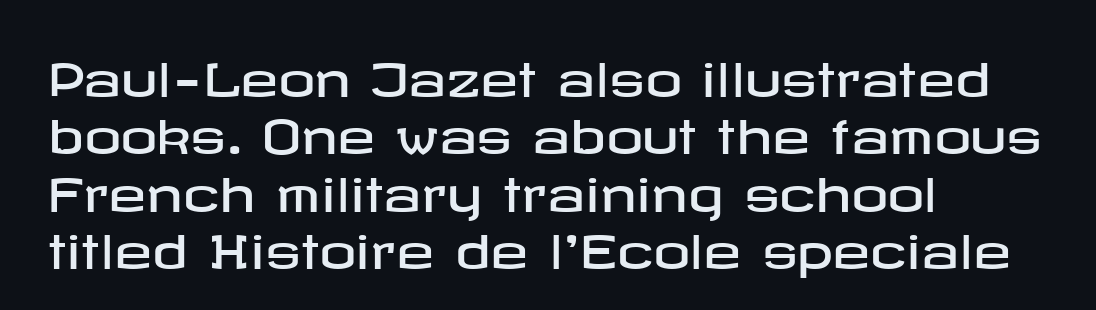
The image shows 46 px wide sans-serif type, upright; set left-aligned, normal line spacing (1.25x), normal letter spacing, not underlined; low stroke contrast and a medium x-height.
